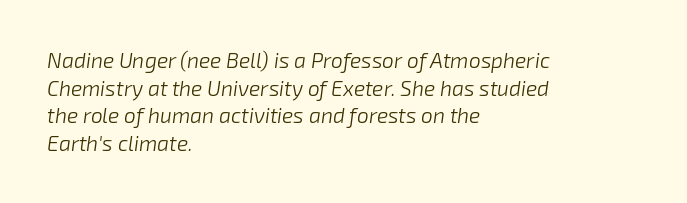
The image shows 21 px text type, italic (leaning right); set left-aligned, normal line spacing (1.31x), normal letter spacing, not underlined.
